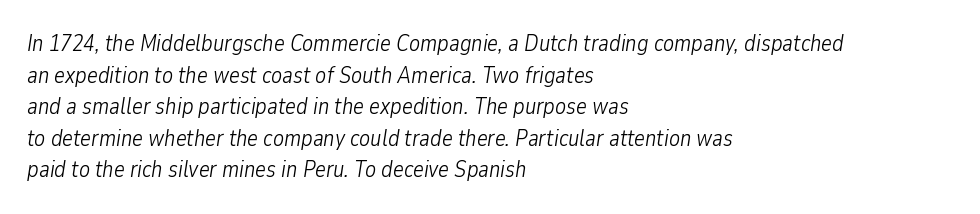
The image shows 23 px text type, italic (leaning right); set left-aligned, normal line spacing (1.37x), normal letter spacing, not underlined.
